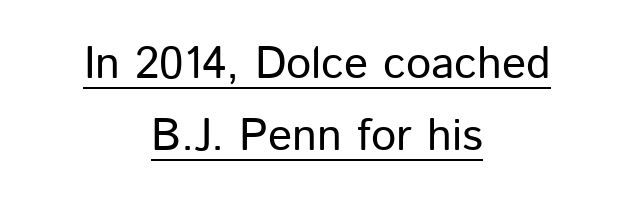
Q: Is the text bold? A: No.
Q: Is the text italic (slanted)? A: No, it is upright.
Q: Is the typeface a serif or a sans-serif typeface? A: Sans-serif.
Q: Is the text underlined? A: Yes.
Q: How is the paragraph aligned? A: Centered.
Q: Is the spacing between letters normal or unusually wide? A: Normal.
Q: Is the spacing between lines tight, normal or loose? A: Normal.
Q: Width (condensed, normal, or wide)? A: Normal.
Q: Stroke contrast? A: Low.
Q: x-height? A: Medium.
Q: Monospaced? A: No.
